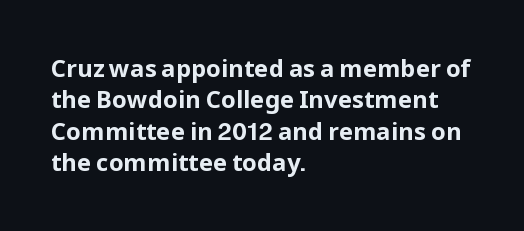
Caption: standard tracking, unaltered. In CSS terms this would be text-align: left. Unlike italic type, these characters show no tilt at all. A dark, heavy texture on the line: the type is bold.
